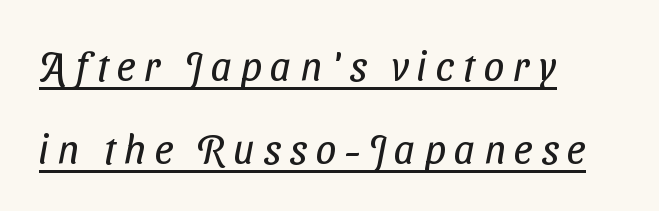
The image shows 41 px regular-weight, condensed sans-serif type; set left-aligned, loose line spacing (2.02x), unusually wide letter spacing (+0.21 em), underlined; low stroke contrast and a medium x-height.
